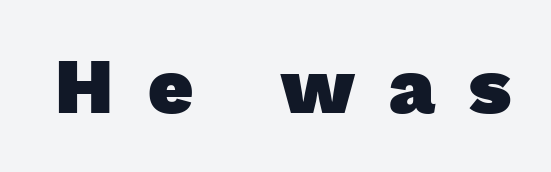
A typesetter would call this proportional, since set widths differ per character. Strong, thick strokes mark this as bold type. There is plenty of visible air inserted between adjacent glyphs. The string is rendered with underlining switched off. The font family rendered here belongs to the sans-serif group.
